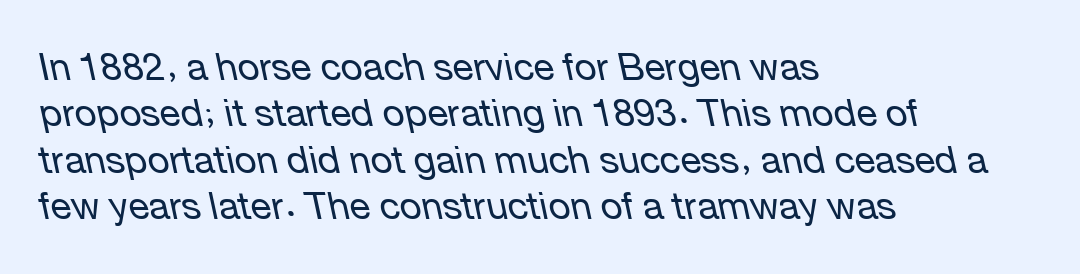
{"italic": "yes", "lean": "left", "slant_degrees": 12, "bold": "no", "weight": "regular", "width": "normal", "stroke_contrast": "low", "x_height": "medium", "monospaced": "no", "underline": "no", "align": "left", "line_spacing_ratio": 1.22, "letter_spacing": "normal", "letter_spacing_em": 0.0, "glyph_px": 38}
